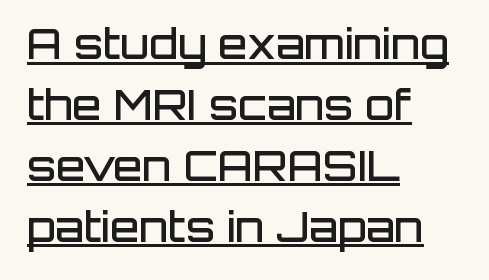
The image shows 42 px semibold sans-serif type, upright; set left-aligned, normal line spacing (1.45x), normal letter spacing, underlined; low stroke contrast and a large x-height.
